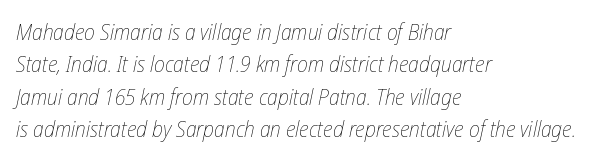
{"italic": "yes", "lean": "right", "slant_degrees": 12, "bold": "no", "underline": "no", "align": "left", "line_spacing": "normal", "line_spacing_ratio": 1.47, "letter_spacing": "normal", "letter_spacing_em": 0.0, "glyph_px": 22}
